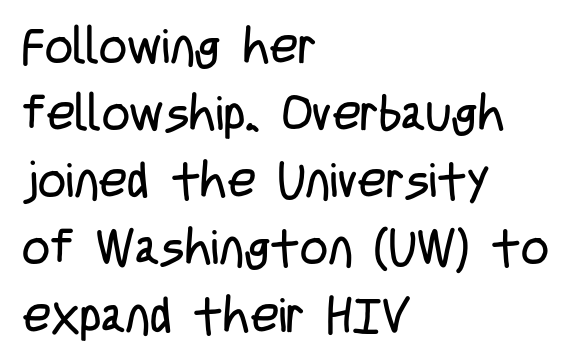
Q: Is the text bold? A: No.
Q: Is the text italic (slanted)? A: No, it is upright.
Q: Is the typeface a serif or a sans-serif typeface? A: Sans-serif.
Q: Is the text underlined? A: No.
Q: How is the paragraph aligned? A: Left-aligned.
Q: Is the spacing between letters normal or unusually wide? A: Normal.
Q: Is the spacing between lines tight, normal or loose? A: Normal.
Q: Width (condensed, normal, or wide)? A: Condensed.
Q: Stroke contrast? A: Low.
Q: x-height? A: Large.
Q: Monospaced? A: No.
